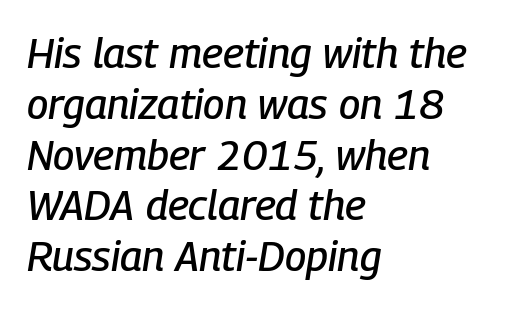
The image shows 42 px condensed type, italic (leaning right); set left-aligned, line spacing 1.21x, normal letter spacing, not underlined; low stroke contrast and a medium x-height.
